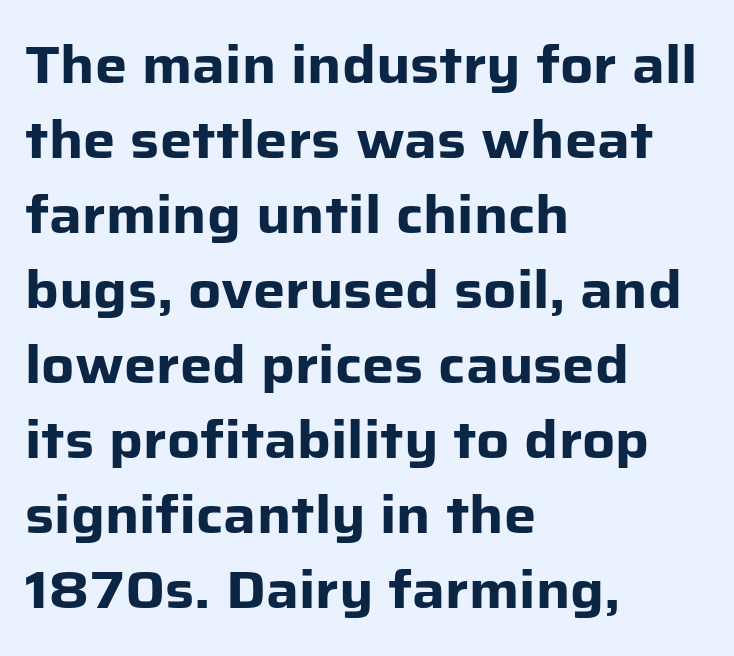
The image shows 51 px heavy sans-serif type, upright; set left-aligned, normal line spacing (1.47x), normal letter spacing, not underlined; low stroke contrast and a medium x-height.
